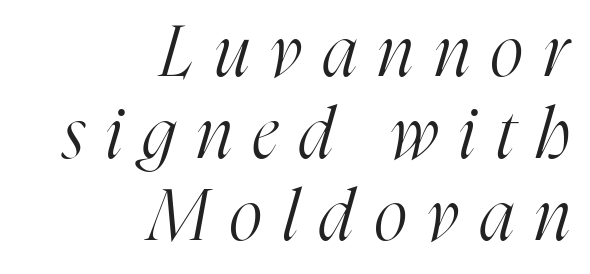
Designer's note — italics engaged. Stroke terminals: seriffed. The text block is weighted toward the right margin, trailing off unevenly leftward. Counters stay open thanks to moderate or lighter strokes.
